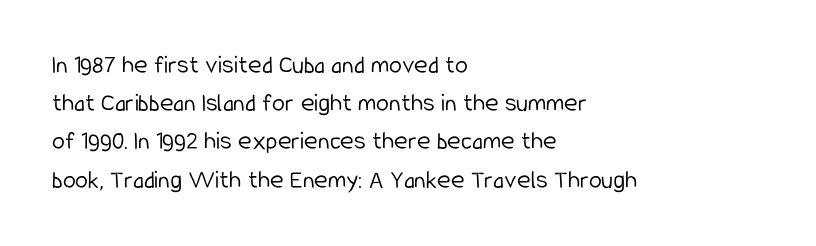
Q: Is the text bold? A: No.
Q: Is the text italic (slanted)? A: No, it is upright.
Q: Is the text underlined? A: No.
Q: How is the paragraph aligned? A: Left-aligned.
Q: Is the spacing between letters normal or unusually wide? A: Normal.
Q: Is the spacing between lines tight, normal or loose? A: Normal.
